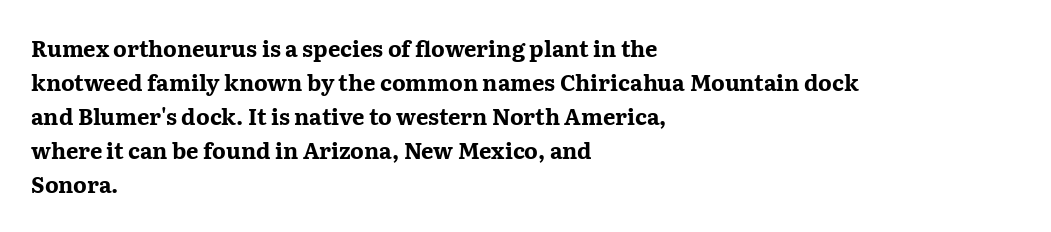
Q: Is the text bold? A: Yes.
Q: Is the text italic (slanted)? A: No, it is upright.
Q: Is the text underlined? A: No.
Q: How is the paragraph aligned? A: Left-aligned.
Q: Is the spacing between letters normal or unusually wide? A: Normal.
Q: Is the spacing between lines tight, normal or loose? A: Normal.
